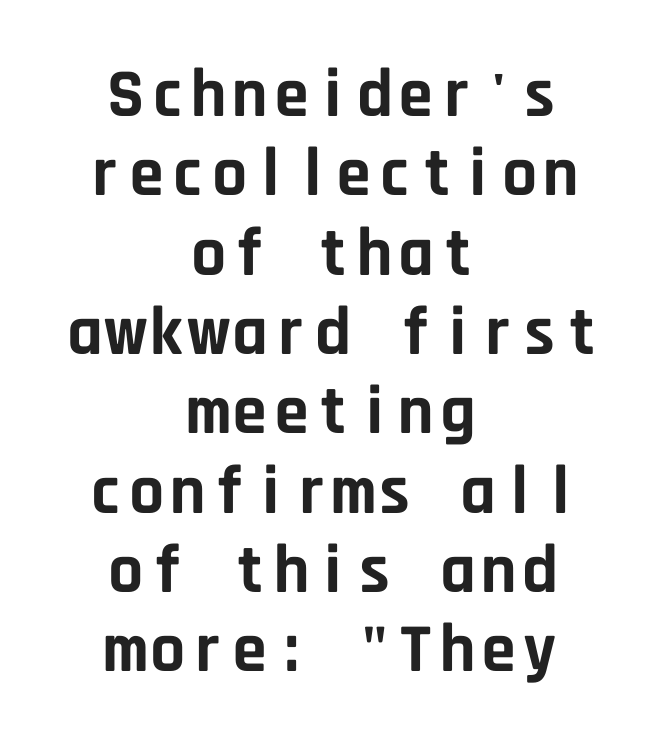
Q: Is the text bold? A: Yes.
Q: Is the text italic (slanted)? A: No, it is upright.
Q: Is the typeface a serif or a sans-serif typeface? A: Sans-serif.
Q: Is the text underlined? A: No.
Q: How is the paragraph aligned? A: Centered.
Q: Is the spacing between letters normal or unusually wide? A: Normal.
Q: Is the spacing between lines tight, normal or loose? A: Tight.
Q: Width (condensed, normal, or wide)? A: Normal.
Q: Stroke contrast? A: Low.
Q: x-height? A: Large.
Q: Monospaced? A: Yes.
